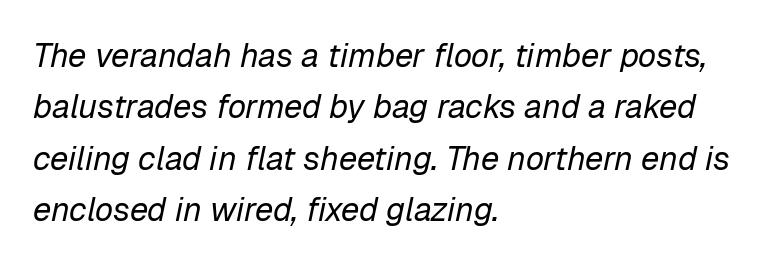
The image shows 33 px regular-weight type, italic (leaning right); set left-aligned, normal line spacing (1.56x), normal letter spacing, not underlined; low stroke contrast and a medium x-height.
